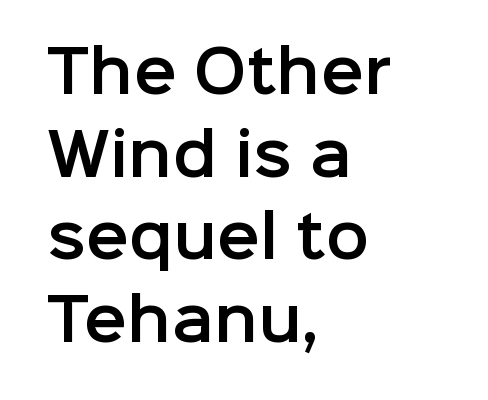
Q: Is the text italic (slanted)? A: No, it is upright.
Q: Is the typeface a serif or a sans-serif typeface? A: Sans-serif.
Q: Is the text underlined? A: No.
Q: How is the paragraph aligned? A: Left-aligned.
Q: Is the spacing between letters normal or unusually wide? A: Normal.
Q: Is the spacing between lines tight, normal or loose? A: Normal.
Q: Width (condensed, normal, or wide)? A: Normal.
Q: Stroke contrast? A: Low.
Q: x-height? A: Medium.
Q: Monospaced? A: No.
